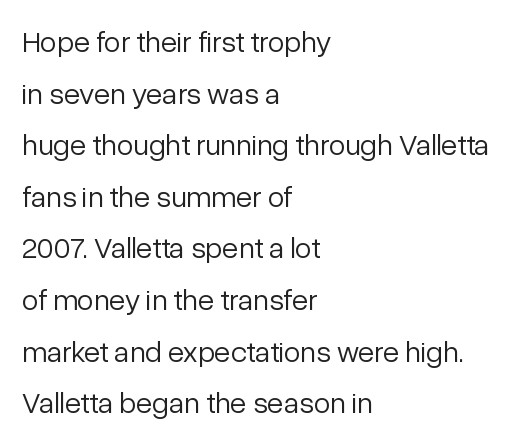
{"serif": "no", "italic": "no", "bold": "no", "weight": "light", "width": "normal", "stroke_contrast": "low", "x_height": "medium", "monospaced": "no", "underline": "no", "align": "left", "line_spacing_ratio": 1.72, "letter_spacing": "normal", "letter_spacing_em": 0.0, "glyph_px": 30}
